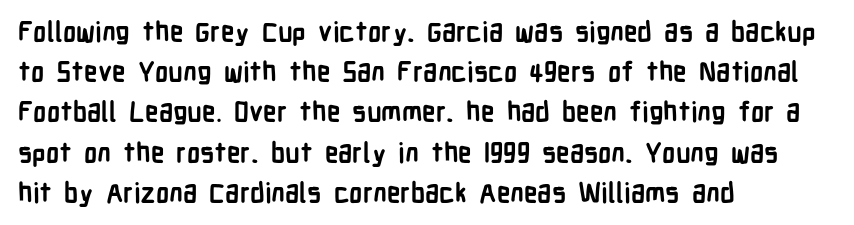
The image shows 27 px bold type, upright; set left-aligned, normal line spacing (1.49x), normal letter spacing, not underlined.
